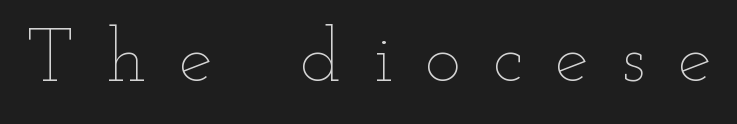
Q: Is the text bold? A: No.
Q: Is the text italic (slanted)? A: No, it is upright.
Q: Is the text underlined? A: No.
Q: Is the spacing between letters normal or unusually wide? A: Unusually wide.
Q: Width (condensed, normal, or wide)? A: Wide.
Q: Stroke contrast? A: Low.
Q: x-height? A: Small.
Q: Monospaced? A: No.
